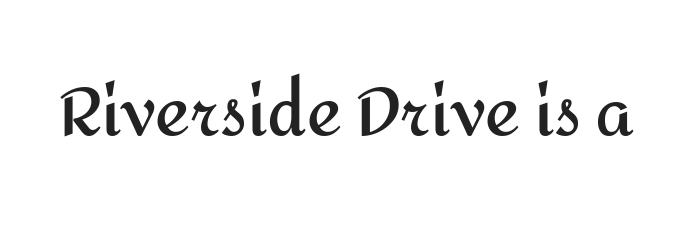
Is this a sans? Yes — the strokes have no serifs. Quick note: underline off. These lines were composed using upright roman letters. Character widths vary here, with narrow letters taking less room than wide ones. In terms of letterspacing, this is plain default setting.
